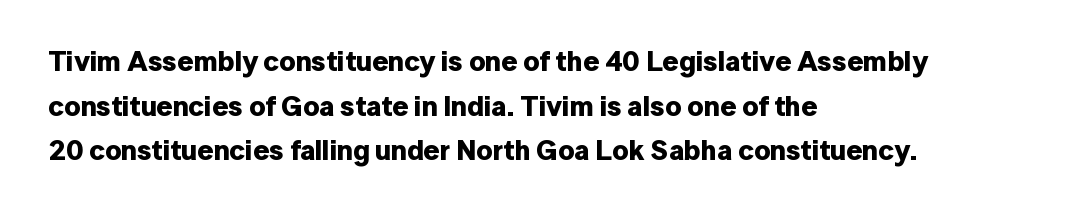
{"serif": "no", "italic": "no", "bold": "yes", "weight": "bold", "width": "normal", "stroke_contrast": "low", "x_height": "medium", "monospaced": "no", "underline": "no", "align": "left", "line_spacing": "normal", "line_spacing_ratio": 1.59, "letter_spacing": "normal", "letter_spacing_em": 0.0, "glyph_px": 28}
